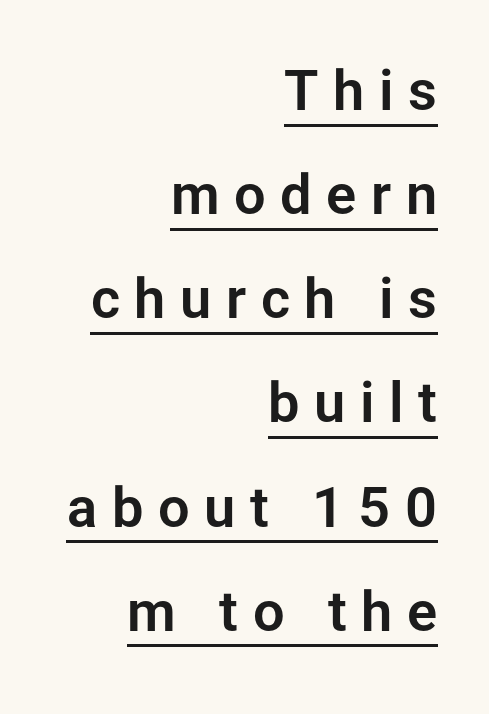
Q: Is the text italic (slanted)? A: No, it is upright.
Q: Is the typeface a serif or a sans-serif typeface? A: Sans-serif.
Q: Is the text underlined? A: Yes.
Q: How is the paragraph aligned? A: Right-aligned.
Q: Is the spacing between letters normal or unusually wide? A: Unusually wide.
Q: Width (condensed, normal, or wide)? A: Normal.
Q: Stroke contrast? A: Low.
Q: x-height? A: Medium.
Q: Monospaced? A: No.
